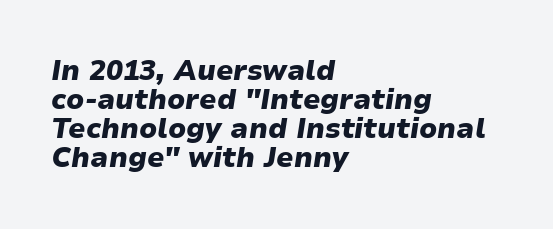
The image shows 28 px heavy type, italic (leaning right); set left-aligned, tight line spacing (1.04x), normal letter spacing, not underlined; low stroke contrast and a medium x-height.
